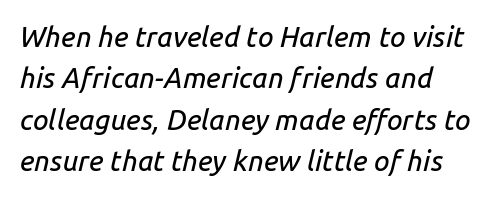
Q: Is the text italic (slanted)? A: Yes, it leans right by about 14 degrees.
Q: Is the text underlined? A: No.
Q: How is the paragraph aligned? A: Left-aligned.
Q: Is the spacing between letters normal or unusually wide? A: Normal.
Q: Is the spacing between lines tight, normal or loose? A: Normal.
Q: Width (condensed, normal, or wide)? A: Normal.
Q: Stroke contrast? A: Low.
Q: x-height? A: Medium.
Q: Monospaced? A: No.
